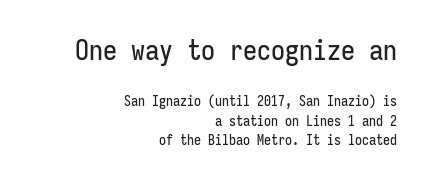
The image shows 28 px condensed sans-serif type, upright, monospaced; set right-aligned, normal line spacing (1.36x), normal letter spacing, not underlined; the first (top) block is 2.0x larger; low stroke contrast and a medium x-height.
